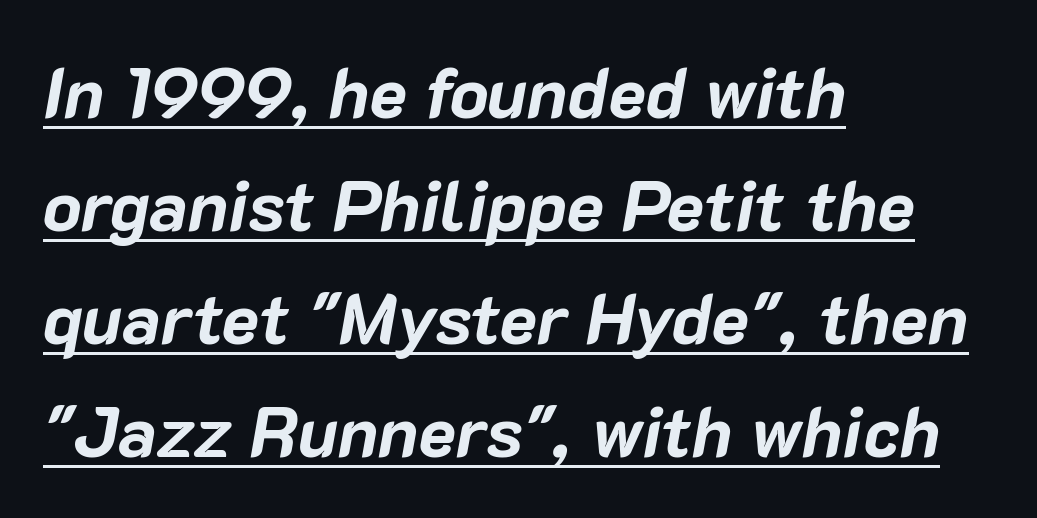
Q: Is the text bold? A: Yes.
Q: Is the text italic (slanted)? A: Yes, it leans right by about 10 degrees.
Q: Is the text underlined? A: Yes.
Q: How is the paragraph aligned? A: Left-aligned.
Q: Is the spacing between letters normal or unusually wide? A: Normal.
Q: Is the spacing between lines tight, normal or loose? A: Normal.
Q: Width (condensed, normal, or wide)? A: Normal.
Q: Stroke contrast? A: Low.
Q: x-height? A: Medium.
Q: Monospaced? A: No.
